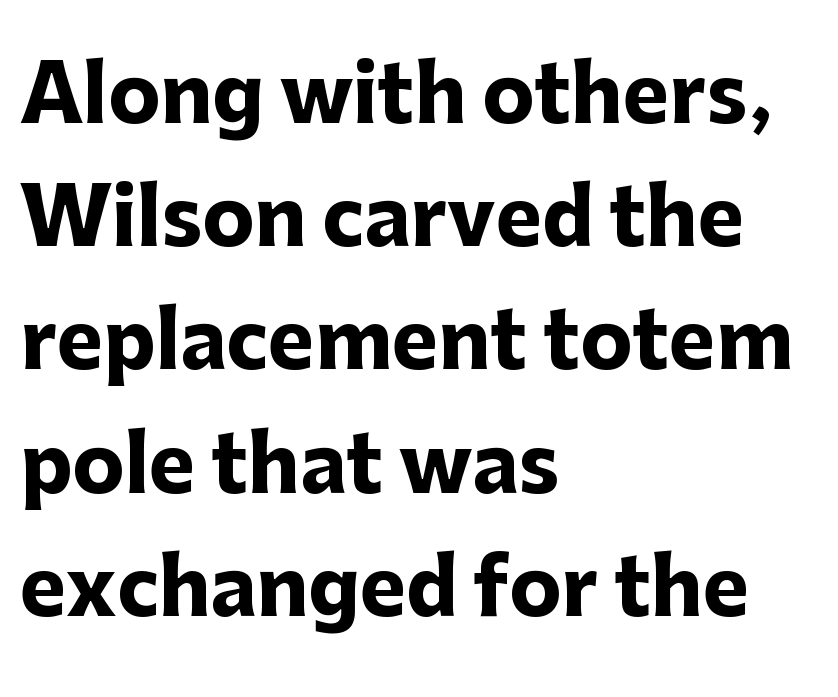
The specimen reads as upright at a glance. This rendering leaves character spacing at its baseline value. Type without underlining. Heft: maximum for text — a bold. The leading is moderate, giving the passage an even texture.
